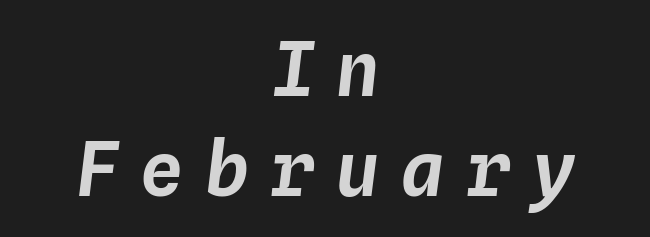
This is oblique type, the kind used for emphasis or titles. Underline: absent. The line texture is sparse and dotted thanks to wide tracking. Here the designer chose a console-style face with uniform glyph widths. Rows of type keep a routine distance in the vertical direction. The paragraph has two soft edges and a firm central axis.
